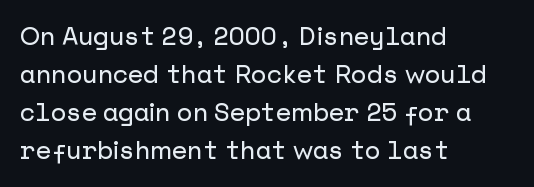
Q: Is the text italic (slanted)? A: No, it is upright.
Q: Is the text underlined? A: No.
Q: How is the paragraph aligned? A: Left-aligned.
Q: Is the spacing between letters normal or unusually wide? A: Normal.
Q: Is the spacing between lines tight, normal or loose? A: Normal.
